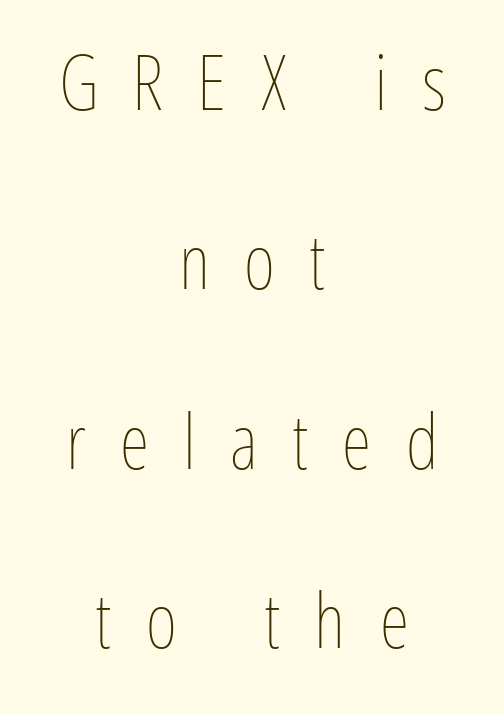
Q: Is the text bold? A: No.
Q: Is the text italic (slanted)? A: No, it is upright.
Q: Is the text underlined? A: No.
Q: How is the paragraph aligned? A: Centered.
Q: Is the spacing between letters normal or unusually wide? A: Unusually wide.
Q: Is the spacing between lines tight, normal or loose? A: Loose.
Q: Width (condensed, normal, or wide)? A: Condensed.
Q: Stroke contrast? A: Low.
Q: x-height? A: Medium.
Q: Monospaced? A: No.
